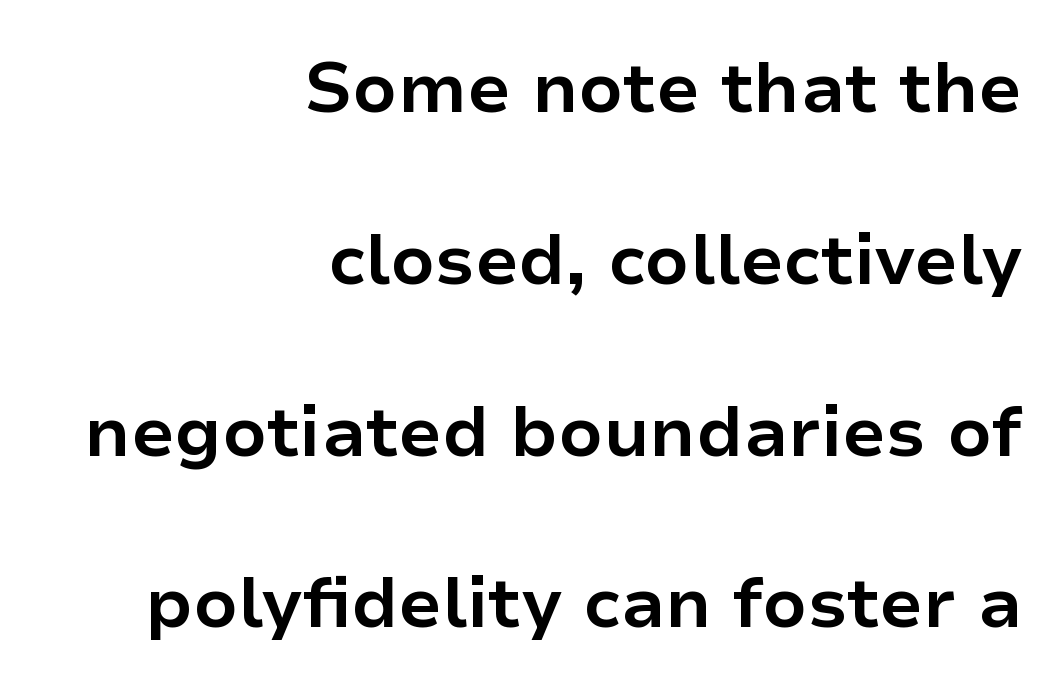
The image shows 71 px bold sans-serif type, upright; set right-aligned, loose line spacing (2.42x), normal letter spacing, not underlined; low stroke contrast and a medium x-height.
